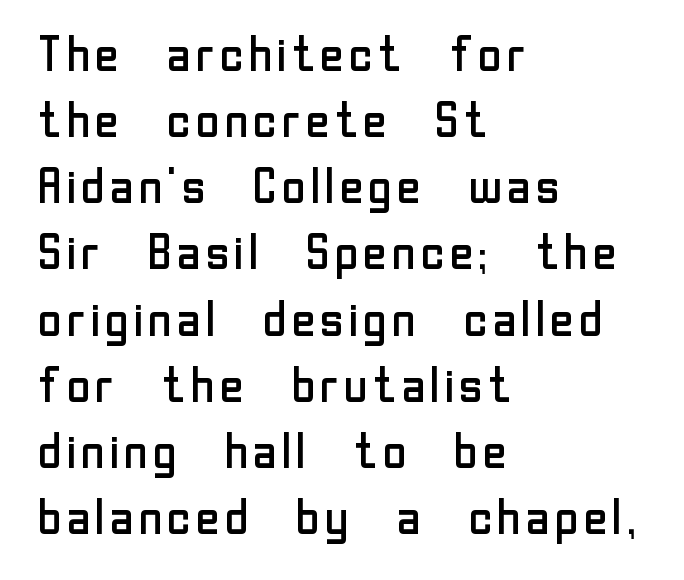
Q: Is the text bold? A: No.
Q: Is the text italic (slanted)? A: No, it is upright.
Q: Is the typeface a serif or a sans-serif typeface? A: Sans-serif.
Q: Is the text underlined? A: No.
Q: How is the paragraph aligned? A: Left-aligned.
Q: Is the spacing between letters normal or unusually wide? A: Normal.
Q: Is the spacing between lines tight, normal or loose? A: Normal.
Q: Width (condensed, normal, or wide)? A: Normal.
Q: Stroke contrast? A: Low.
Q: x-height? A: Medium.
Q: Monospaced? A: No.
